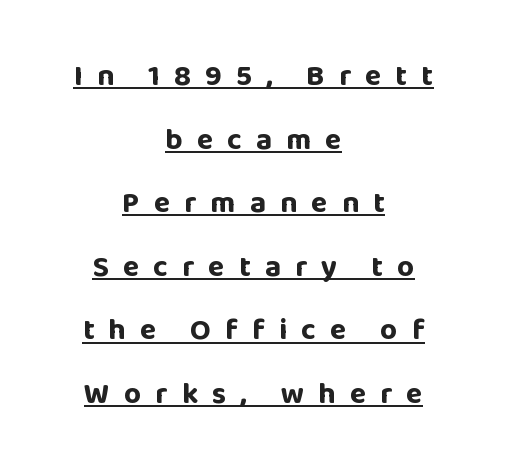
{"serif": "no", "italic": "no", "bold": "yes", "weight": "bold", "width": "normal", "stroke_contrast": "low", "x_height": "large", "monospaced": "no", "underline": "yes", "align": "center", "line_spacing": "loose", "line_spacing_ratio": 2.12, "letter_spacing": "wide", "letter_spacing_em": 0.47, "glyph_px": 30}
